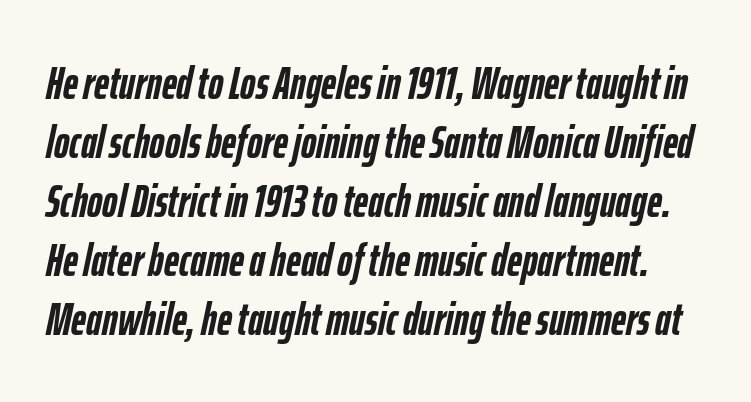
Each letter keeps its own natural width here, so spacing adapts to shape. The block of text has a typical density, with ordinary space between rows. No word sits above an underline. Notice how thick the strokes are: this is what a full bold looks like. The typography opts for an oblique posture over an upright one. Tracking value appears to be zero — textbook default spacing.
